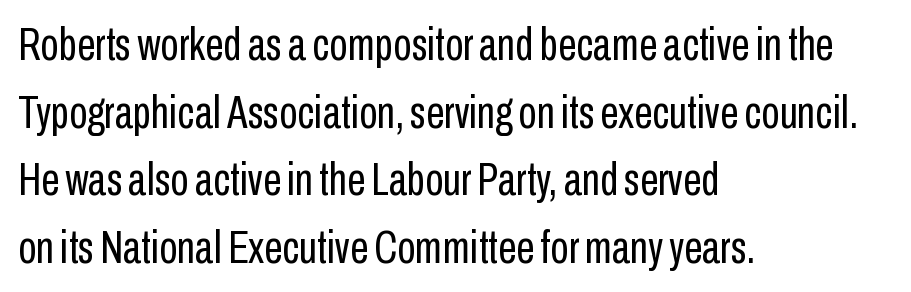
The image shows 47 px regular-weight, condensed sans-serif type, upright; set left-aligned, normal line spacing (1.44x), normal letter spacing, not underlined; low stroke contrast and a medium x-height.
